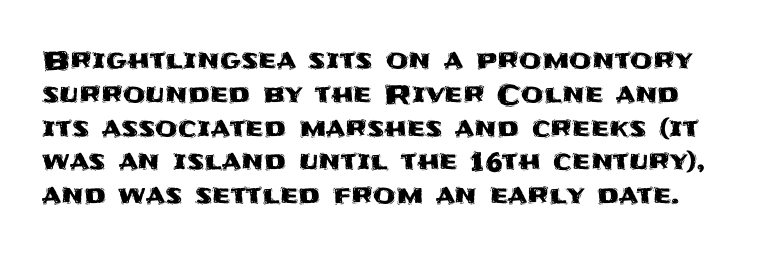
{"italic": "no", "underline": "no", "line_spacing": "normal", "line_spacing_ratio": 1.3, "letter_spacing": "normal", "letter_spacing_em": 0.0, "glyph_px": 26}
